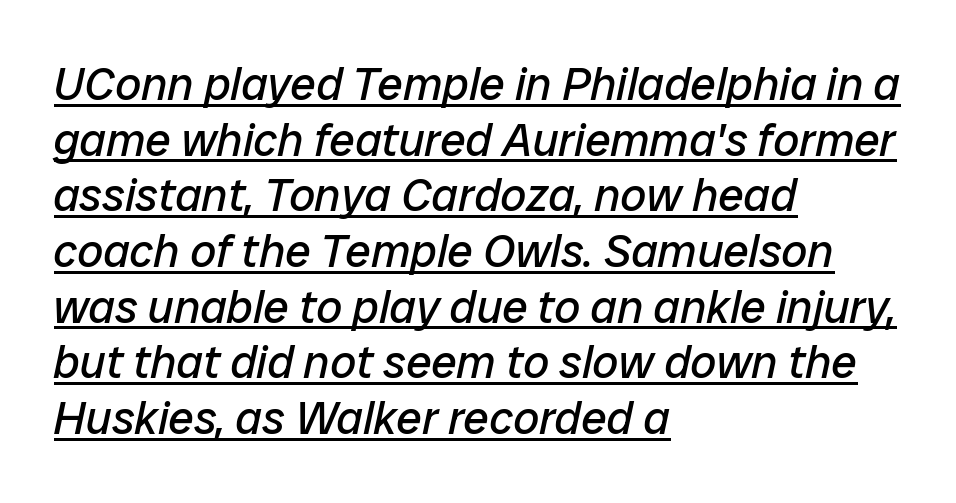
The image shows 46 px regular-weight type, italic (leaning right); set left-aligned, line spacing 1.21x, normal letter spacing, underlined; low stroke contrast and a medium x-height.
